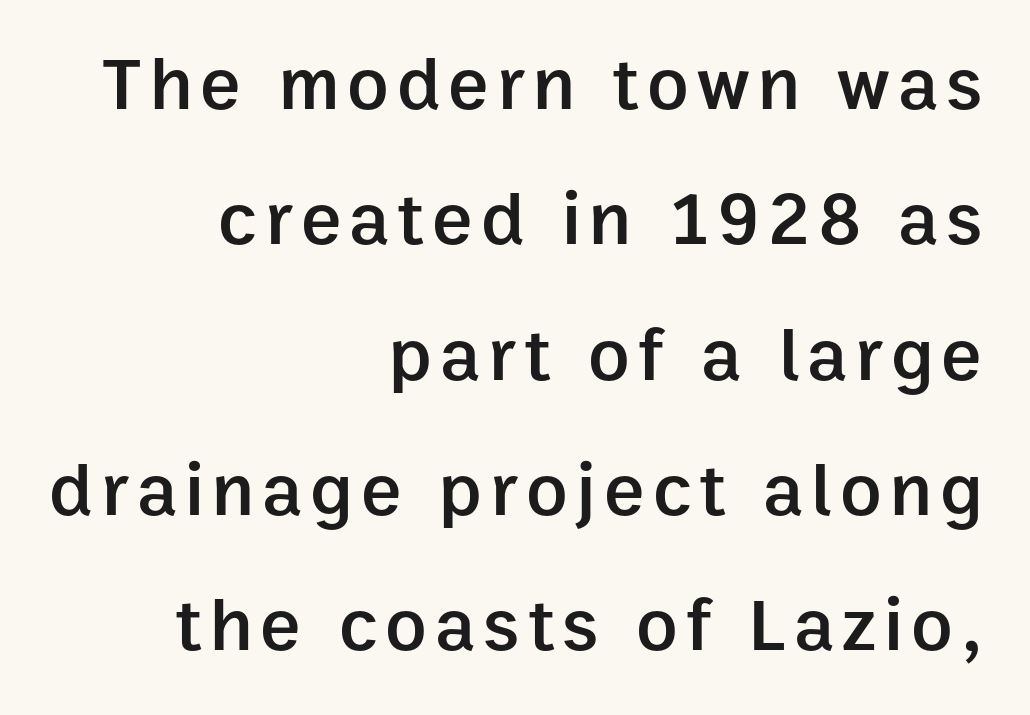
{"serif": "no", "italic": "no", "bold": "semi", "weight": "semibold", "width": "normal", "stroke_contrast": "low", "x_height": "medium", "monospaced": "no", "underline": "no", "align": "right", "line_spacing_ratio": 1.78, "glyph_px": 76}
